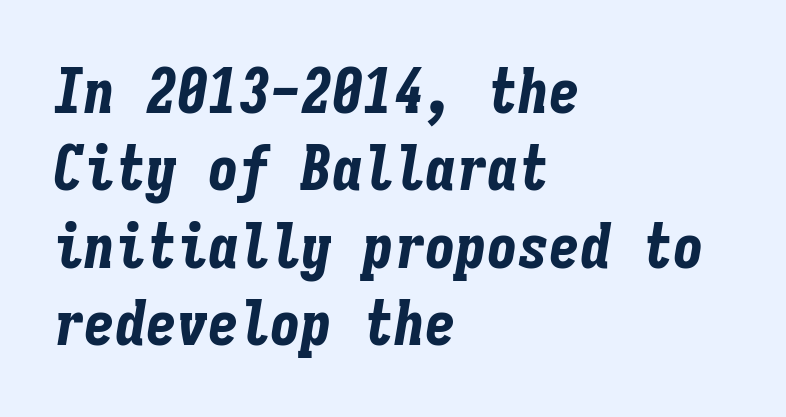
Line spacing here is normal. The baseline area is clear. Students, note that the glyphs here touch the page at normal intervals. Each letter, wide or thin by design, is forced into the same width here.
